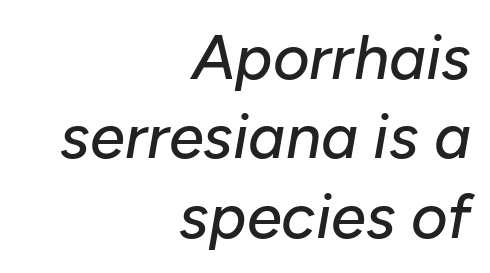
The image shows 63 px text type, italic (leaning right); set right-aligned, normal line spacing (1.26x), normal letter spacing, not underlined; low stroke contrast and a medium x-height.
